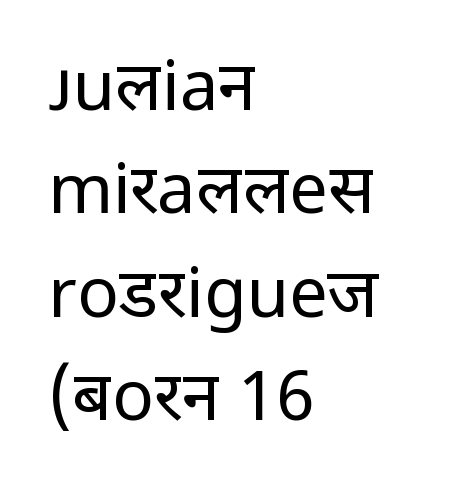
The baseline area is clear. Leading: standard. Teacher's note: observe the even left margin — that is flush-left alignment. The passage shown is typed in a proportional face where columns would drift. Words appear dense and cohesive because spacing is normal. Summary of weight: not heavy and not bold.
